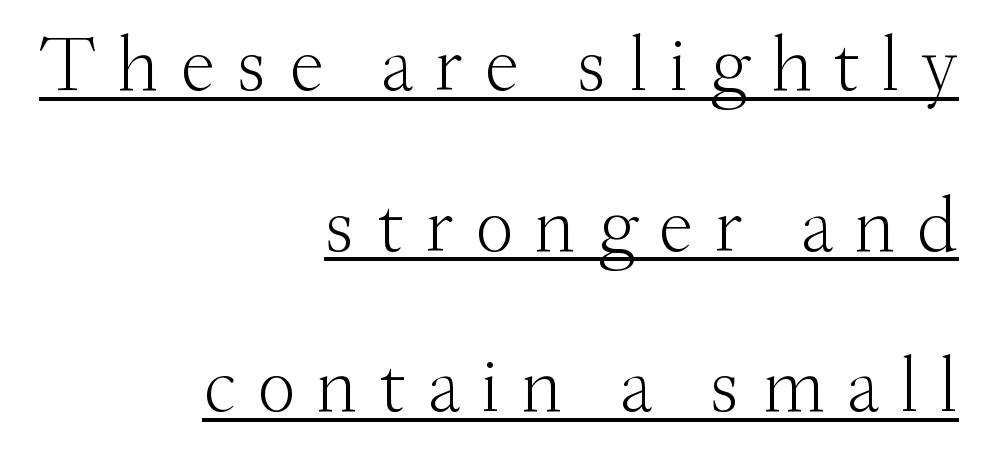
{"serif": "yes", "italic": "no", "bold": "no", "weight": "light", "width": "normal", "stroke_contrast": "medium", "x_height": "small", "monospaced": "no", "underline": "yes", "align": "right", "line_spacing": "loose", "line_spacing_ratio": 2.06, "letter_spacing": "wide", "letter_spacing_em": 0.27, "glyph_px": 78}
